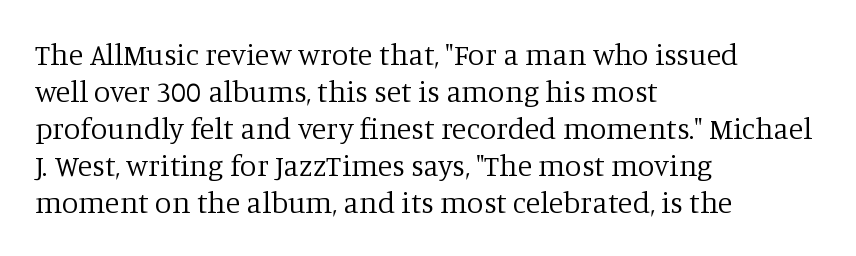
Q: Is the text bold? A: No.
Q: Is the text italic (slanted)? A: No, it is upright.
Q: Is the typeface a serif or a sans-serif typeface? A: Serif.
Q: Is the text underlined? A: No.
Q: How is the paragraph aligned? A: Left-aligned.
Q: Is the spacing between letters normal or unusually wide? A: Normal.
Q: Width (condensed, normal, or wide)? A: Normal.
Q: Stroke contrast? A: Low.
Q: x-height? A: Large.
Q: Monospaced? A: No.
